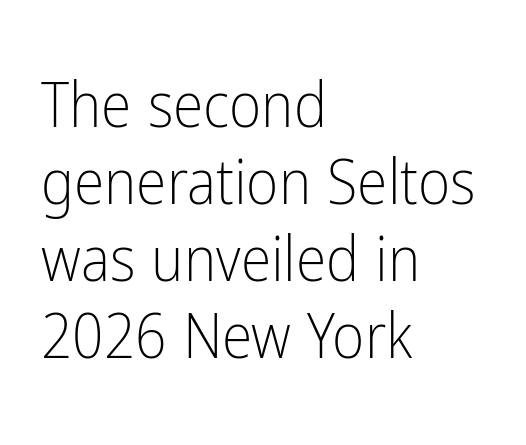
{"serif": "no", "italic": "no", "bold": "no", "weight": "light", "width": "condensed", "stroke_contrast": "low", "x_height": "medium", "monospaced": "no", "underline": "no", "align": "left", "line_spacing_ratio": 1.24, "letter_spacing": "normal", "letter_spacing_em": 0.0, "glyph_px": 62}
